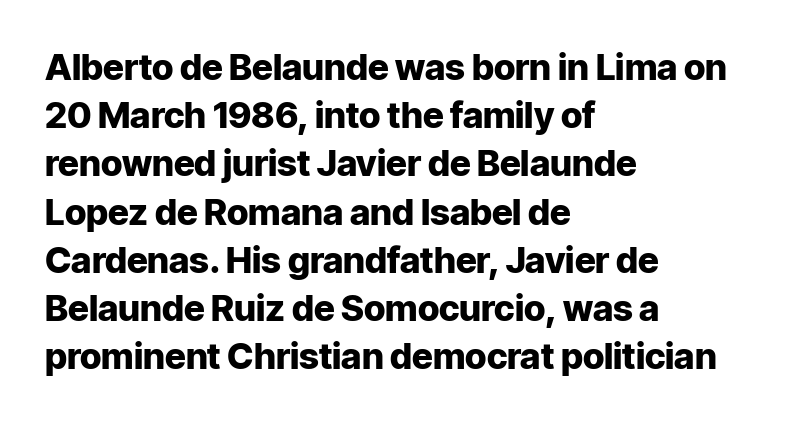
The image shows 36 px heavy sans-serif type, upright; set left-aligned, normal line spacing (1.34x), normal letter spacing, not underlined; low stroke contrast and a medium x-height.
